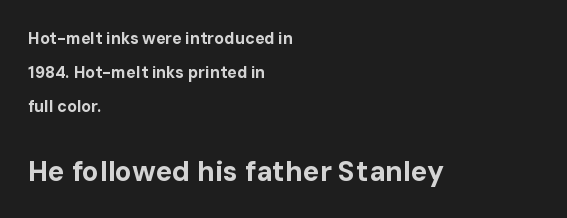
The letters advance in unequal steps, a hallmark of proportional type. Characters follow at the spacing the type designer built in. The typography opts for an upright posture over an oblique one. Baseline-to-baseline distance is far greater than the letter height. Clear beneath every line of the passage.
